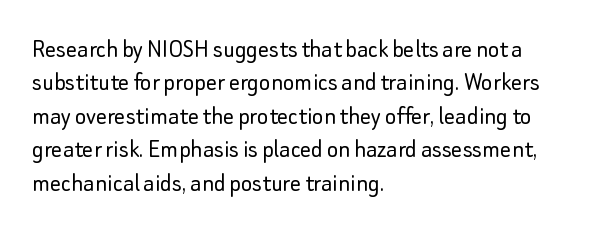
No letter is thick-stroked: the sample isn't bold. This rendering leaves character spacing at its baseline value. A bare baseline throughout the passage. Line beginnings align vertically; line endings do not. This sample uses an upright cut, with every glyph sitting square on the baseline.
